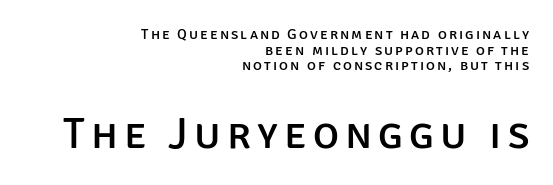
Q: Is the text italic (slanted)? A: No, it is upright.
Q: Is the typeface a serif or a sans-serif typeface? A: Sans-serif.
Q: Is the text underlined? A: No.
Q: How is the paragraph aligned? A: Right-aligned.
Q: Is the spacing between lines tight, normal or loose? A: Tight.
Q: Which block of text is set in a larger size, the first (top) or the second (bottom)? A: The second (bottom) one.
Q: Width (condensed, normal, or wide)? A: Normal.
Q: Stroke contrast? A: Low.
Q: x-height? A: Large.
Q: Monospaced? A: No.
